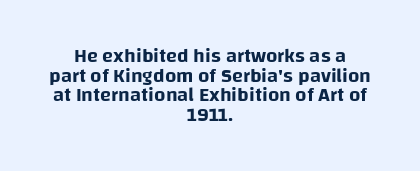
The image shows 20 px text type, upright; set centered, tight line spacing (0.98x), normal letter spacing, not underlined.
